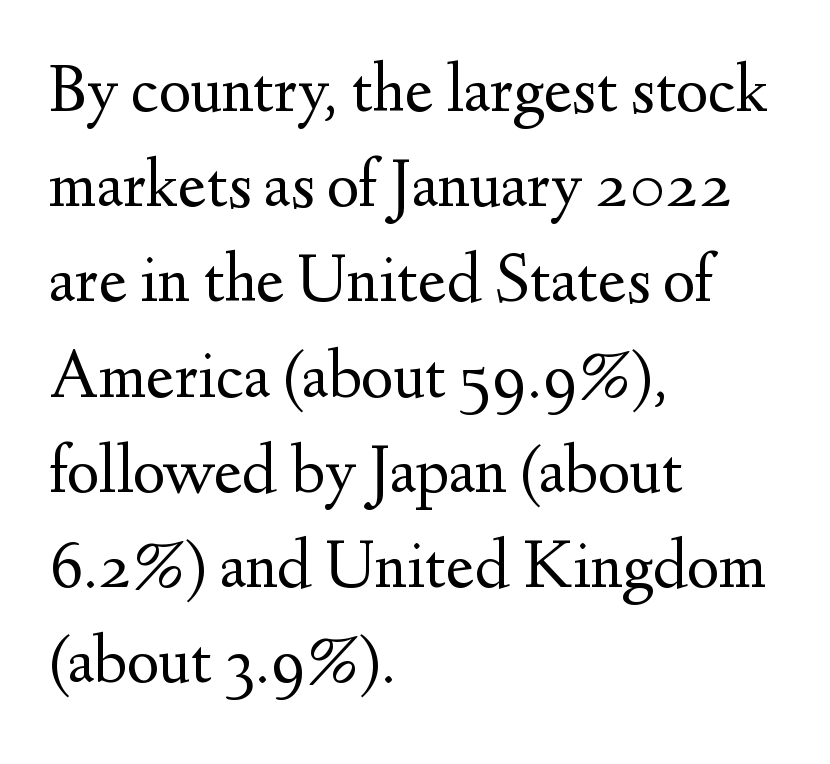
The axis of the letterforms is exactly vertical. A bare baseline throughout the passage. The line texture is even and compact thanks to regular tracking. Font category for this specimen: serif.
